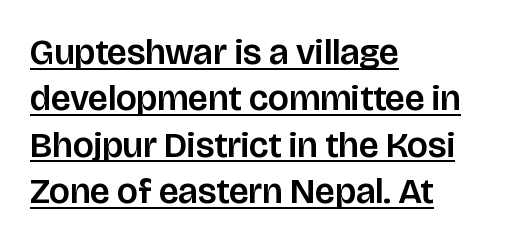
{"serif": "no", "italic": "no", "width": "normal", "stroke_contrast": "low", "x_height": "large", "monospaced": "no", "underline": "yes", "align": "left", "line_spacing": "normal", "line_spacing_ratio": 1.29, "letter_spacing": "normal", "letter_spacing_em": 0.0, "glyph_px": 36}
